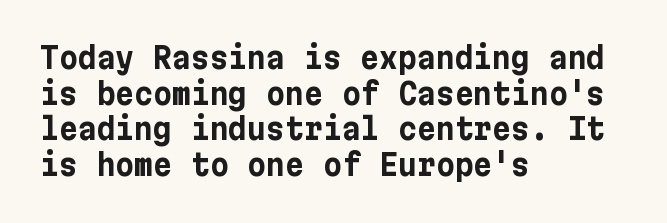
The image shows 29 px bold sans-serif type, upright; set left-aligned, line spacing 1.23x, normal letter spacing, not underlined; low stroke contrast and a medium x-height.
